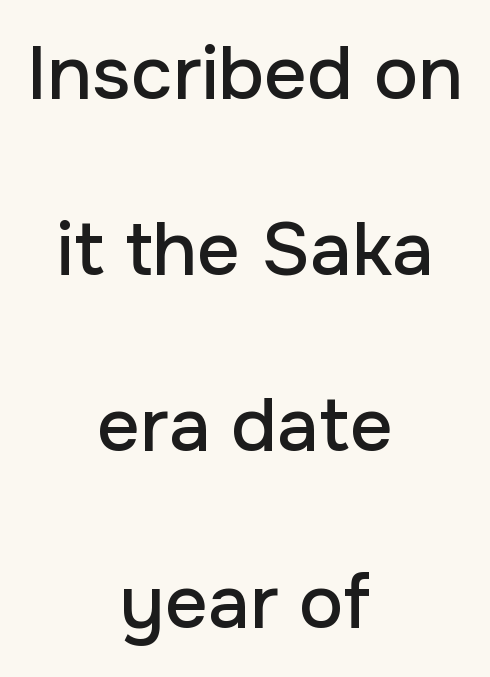
{"serif": "no", "italic": "no", "width": "normal", "stroke_contrast": "low", "x_height": "medium", "monospaced": "no", "underline": "no", "align": "center", "line_spacing": "loose", "line_spacing_ratio": 2.35, "letter_spacing": "normal", "letter_spacing_em": 0.0, "glyph_px": 75}
